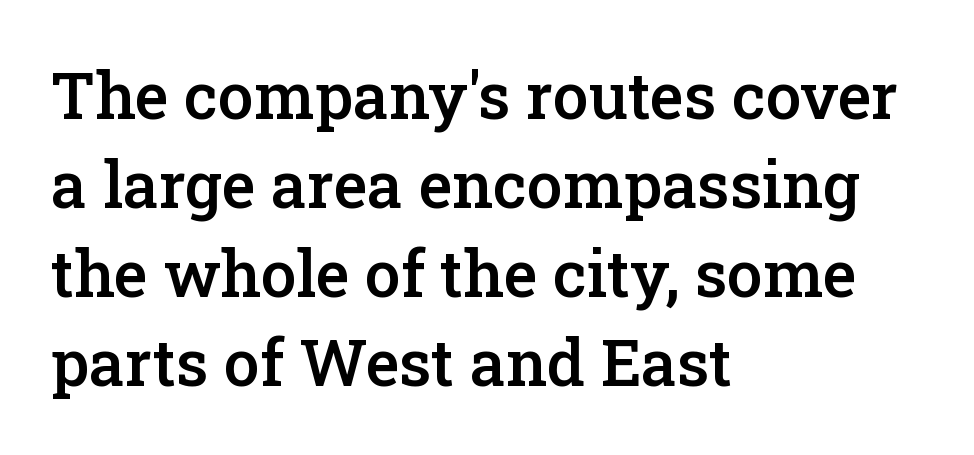
The image shows 64 px semibold serif type, upright; set left-aligned, normal line spacing (1.39x), normal letter spacing, not underlined; low stroke contrast and a medium x-height.
